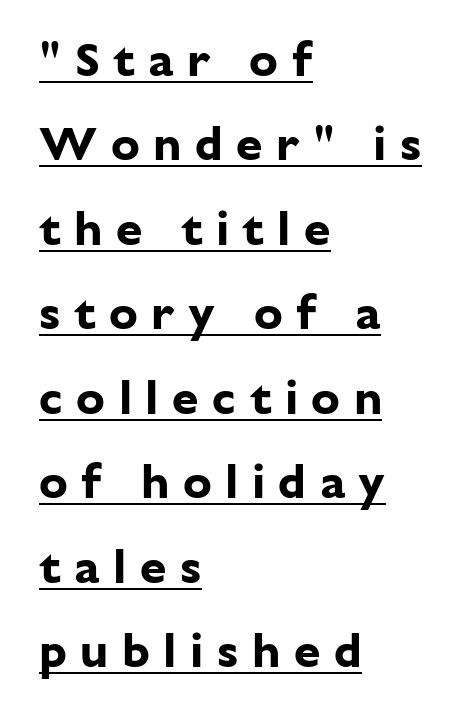
Spacing verdict: proportional, widths tailored to each character. Left-aligned paragraph, ragged on the right. Italic: no, the glyphs are upright roman. Underline: present.
